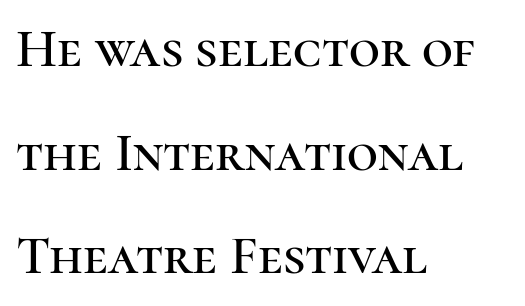
{"serif": "yes", "italic": "no", "width": "normal", "stroke_contrast": "high", "x_height": "medium", "monospaced": "no", "underline": "no", "align": "left", "line_spacing": "loose", "line_spacing_ratio": 1.92, "letter_spacing": "normal", "letter_spacing_em": 0.0, "glyph_px": 54}
